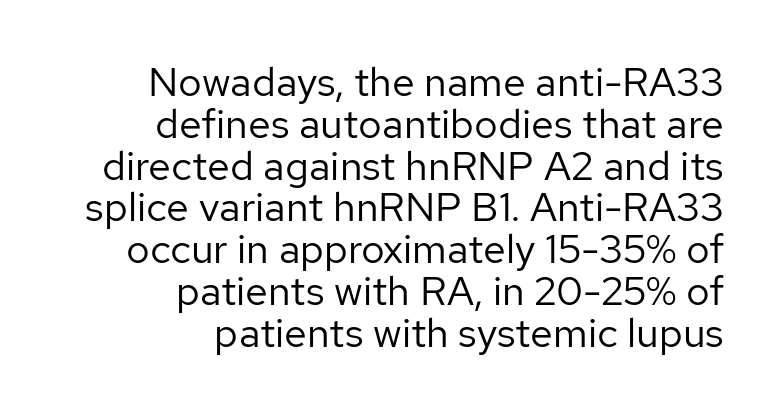
The image shows 41 px regular-weight sans-serif type, upright; set right-aligned, tight line spacing (1.02x), normal letter spacing, not underlined; low stroke contrast and a medium x-height.
